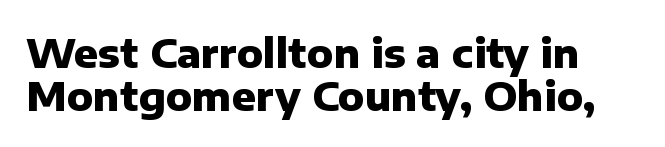
Q: Is the text bold? A: Yes.
Q: Is the text italic (slanted)? A: No, it is upright.
Q: Is the typeface a serif or a sans-serif typeface? A: Sans-serif.
Q: Is the text underlined? A: No.
Q: Is the spacing between letters normal or unusually wide? A: Normal.
Q: Is the spacing between lines tight, normal or loose? A: Tight.
Q: Width (condensed, normal, or wide)? A: Normal.
Q: Stroke contrast? A: Low.
Q: x-height? A: Medium.
Q: Monospaced? A: No.
